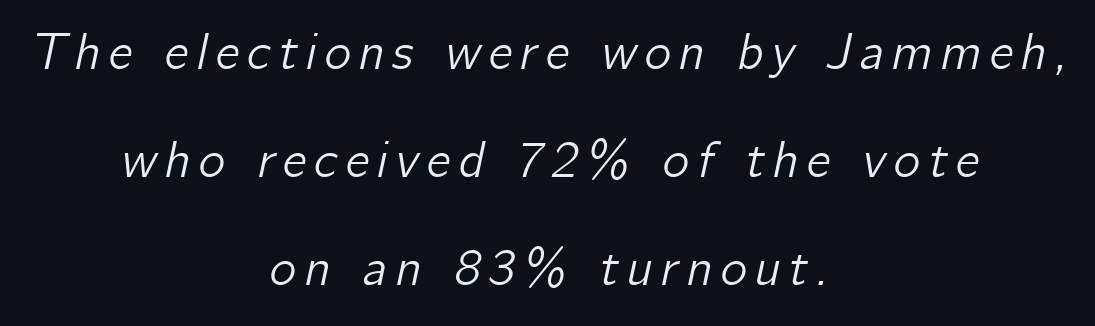
The image shows 51 px text type, italic (leaning right); set centered, loose line spacing (2.12x), not underlined; low stroke contrast and a medium x-height.
